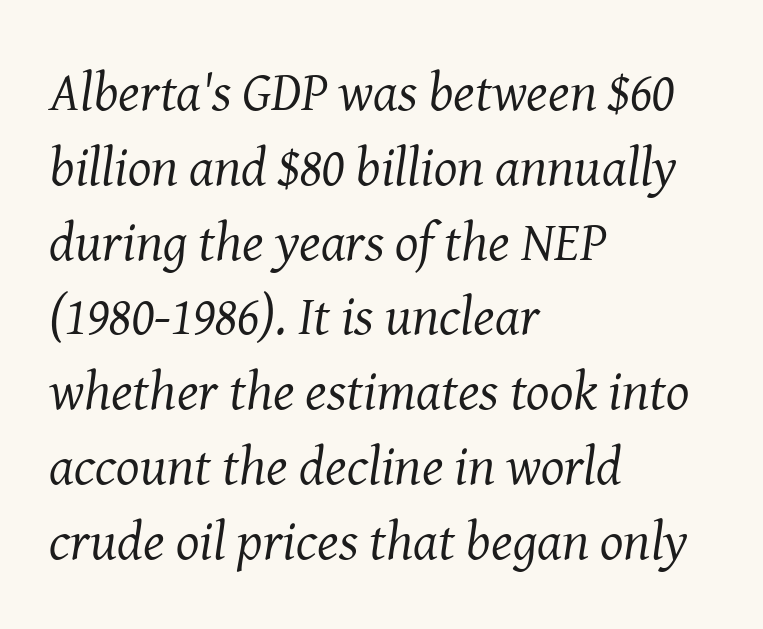
{"serif": "yes", "italic": "yes", "lean": "right", "slant_degrees": 8, "bold": "no", "weight": "regular", "width": "normal", "stroke_contrast": "medium", "x_height": "medium", "monospaced": "no", "underline": "no", "align": "left", "line_spacing": "normal", "line_spacing_ratio": 1.36, "letter_spacing": "normal", "letter_spacing_em": 0.0, "glyph_px": 55}
